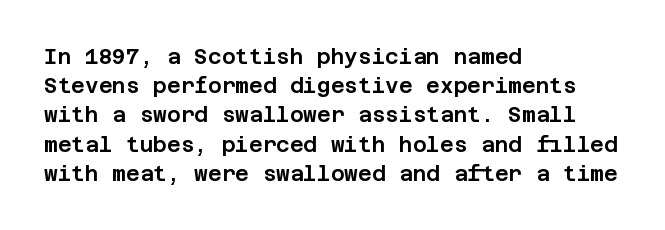
The image shows 21 px text type, upright; set left-aligned, normal line spacing (1.39x), normal letter spacing, not underlined.
